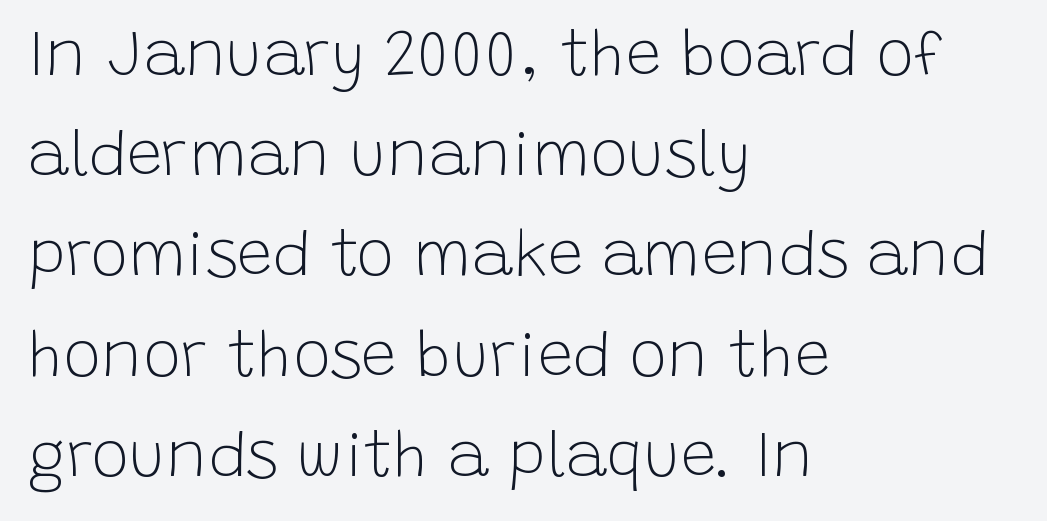
{"serif": "no", "italic": "no", "bold": "no", "weight": "light", "width": "normal", "stroke_contrast": "low", "x_height": "large", "monospaced": "no", "underline": "no", "align": "left", "line_spacing": "normal", "line_spacing_ratio": 1.59, "letter_spacing": "normal", "letter_spacing_em": 0.0, "glyph_px": 63}
